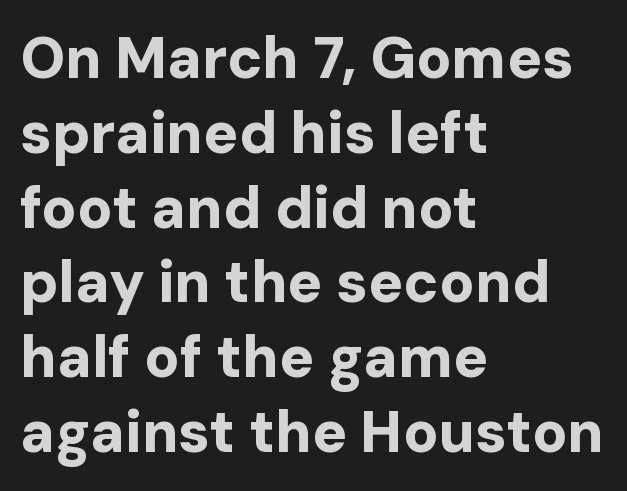
Descenders hang freely into open space. Vertically, the passage feels balanced, rows spaced as you'd expect. Type style note: lacks serifs. On the weight axis this lands at bold, roughly 700.
